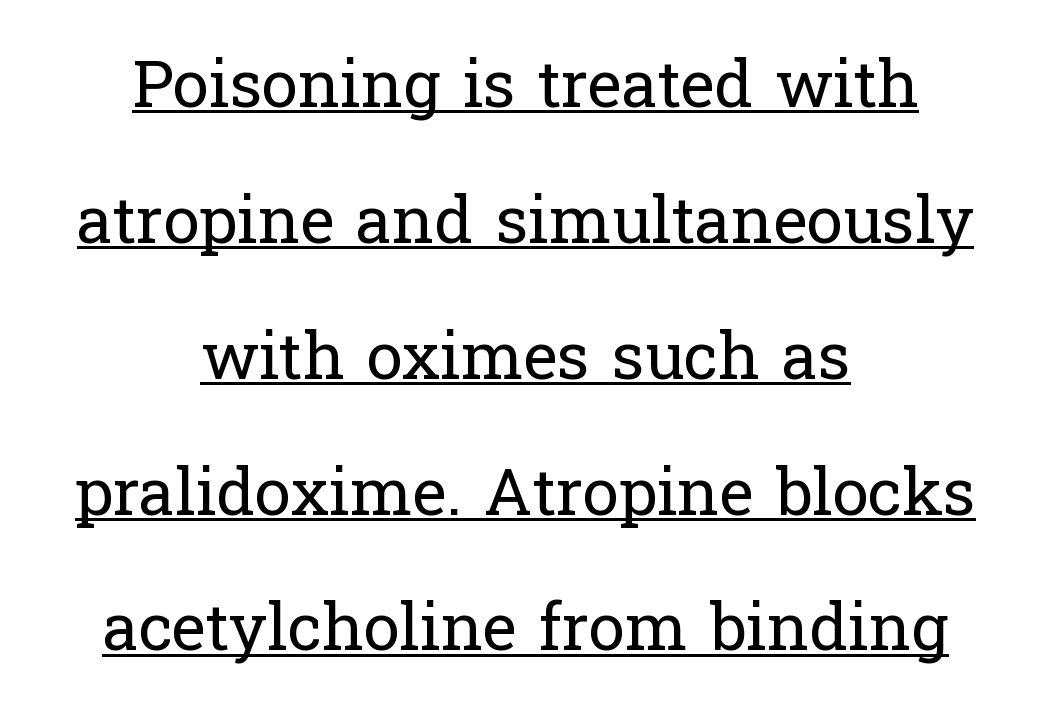
{"serif": "yes", "italic": "no", "bold": "no", "weight": "regular", "width": "normal", "stroke_contrast": "low", "x_height": "medium", "monospaced": "no", "underline": "yes", "align": "center", "line_spacing": "loose", "line_spacing_ratio": 2.09, "letter_spacing": "normal", "letter_spacing_em": 0.0, "glyph_px": 65}
